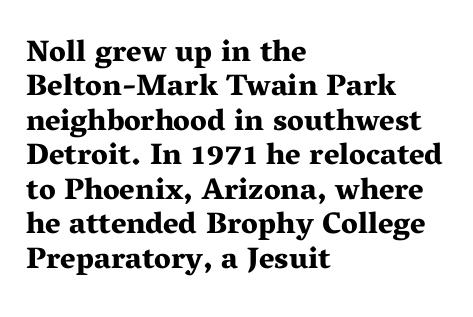
Students, this is bold: see how much ink each stroke carries. In terms of letterform style, serifs are clearly present. Summary of vertical rhythm: compact, with narrow interline spacing. Line starts are locked; line ends wander.
